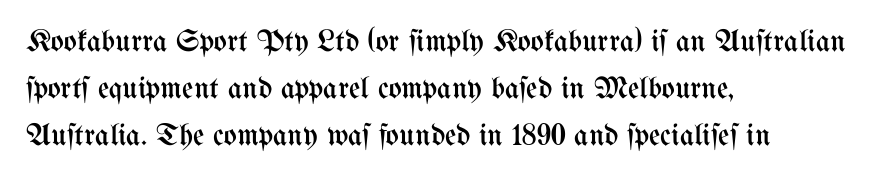
The image shows 31 px regular-weight, condensed type, upright; set left-aligned, normal line spacing (1.52x), normal letter spacing, not underlined; medium stroke contrast and a medium x-height.
